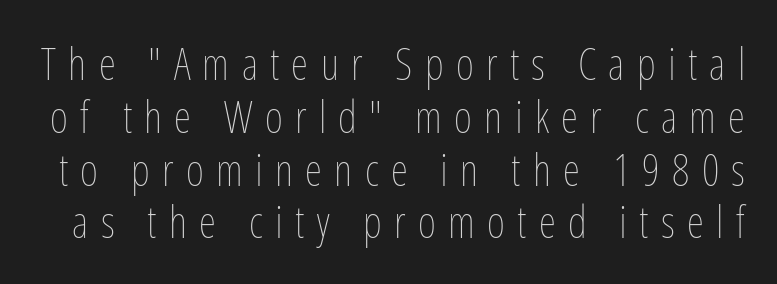
The image shows 44 px thin, condensed type, upright; set line spacing 1.2x, unusually wide letter spacing (+0.28 em), not underlined; low stroke contrast and a medium x-height.
